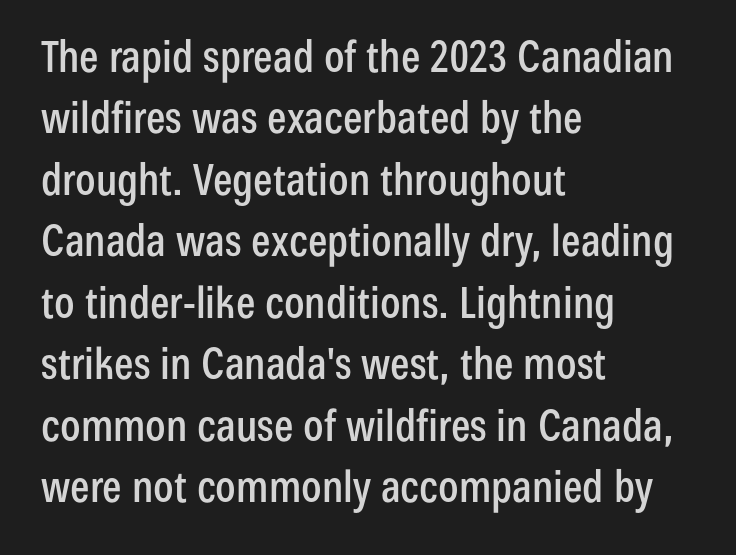
The image shows 43 px condensed sans-serif type, upright; set left-aligned, normal line spacing (1.43x), normal letter spacing, not underlined; low stroke contrast and a medium x-height.
